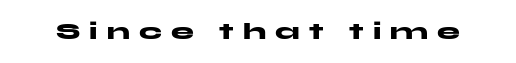
{"italic": "no", "bold": "yes", "underline": "no", "letter_spacing": "wide", "letter_spacing_em": 0.4, "glyph_px": 23}
